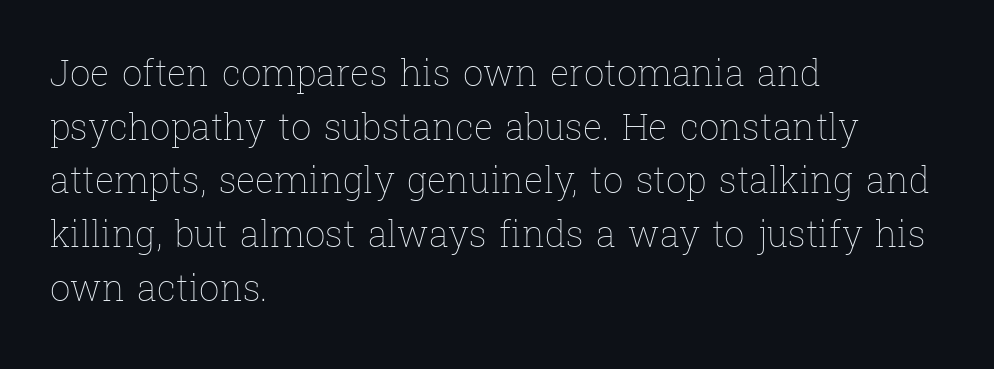
Q: Is the text bold? A: No.
Q: Is the text italic (slanted)? A: No, it is upright.
Q: Is the text underlined? A: No.
Q: How is the paragraph aligned? A: Left-aligned.
Q: Is the spacing between letters normal or unusually wide? A: Normal.
Q: Is the spacing between lines tight, normal or loose? A: Normal.
Q: Width (condensed, normal, or wide)? A: Normal.
Q: Stroke contrast? A: Low.
Q: x-height? A: Medium.
Q: Monospaced? A: No.
